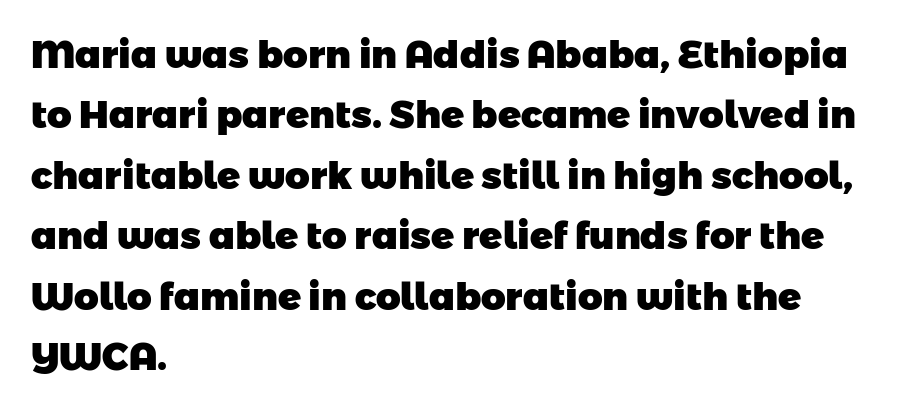
Q: Is the text bold? A: Yes.
Q: Is the typeface a serif or a sans-serif typeface? A: Sans-serif.
Q: Is the text underlined? A: No.
Q: How is the paragraph aligned? A: Left-aligned.
Q: Is the spacing between letters normal or unusually wide? A: Normal.
Q: Is the spacing between lines tight, normal or loose? A: Normal.
Q: Width (condensed, normal, or wide)? A: Normal.
Q: Stroke contrast? A: Low.
Q: x-height? A: Medium.
Q: Monospaced? A: No.
